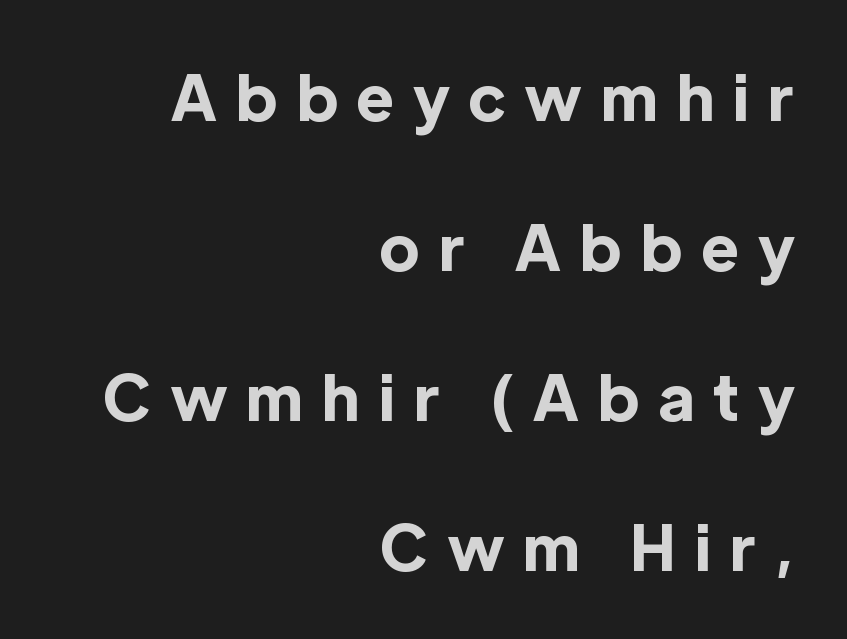
The image shows 63 px bold sans-serif type, upright; set right-aligned, loose line spacing (2.38x), unusually wide letter spacing (+0.31 em), not underlined; a medium x-height.
